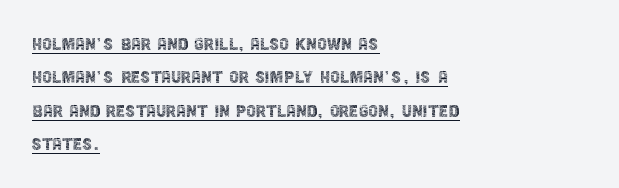
{"italic": "no", "bold": "no", "underline": "yes", "align": "left", "line_spacing": "normal", "line_spacing_ratio": 1.52, "letter_spacing": "normal", "letter_spacing_em": 0.0, "glyph_px": 22}
